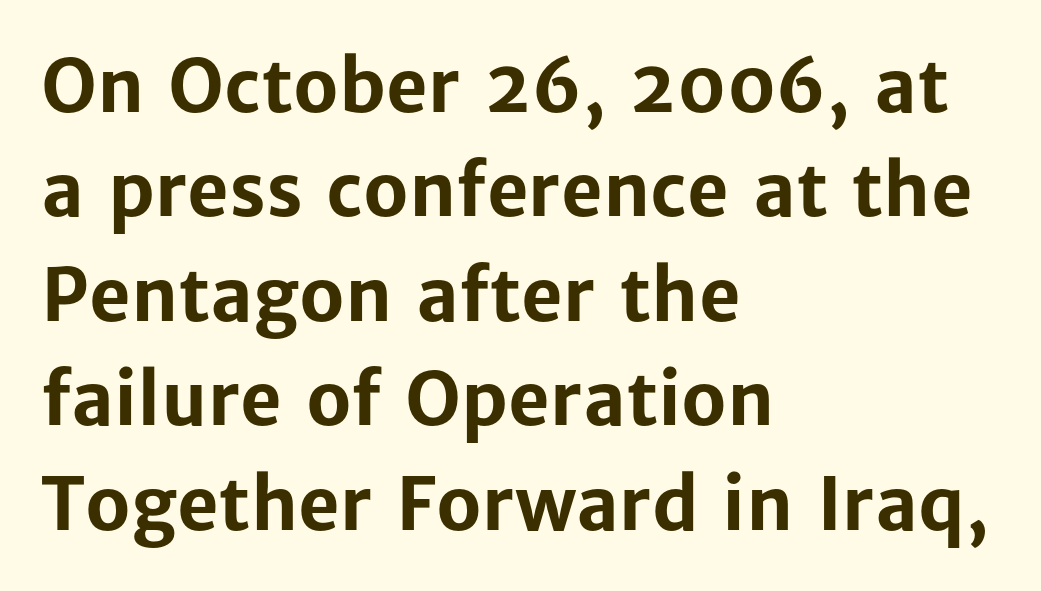
{"serif": "no", "italic": "no", "bold": "yes", "weight": "bold", "width": "normal", "stroke_contrast": "low", "x_height": "medium", "monospaced": "no", "underline": "no", "align": "left", "line_spacing": "normal", "line_spacing_ratio": 1.45, "letter_spacing": "normal", "letter_spacing_em": 0.0, "glyph_px": 72}
